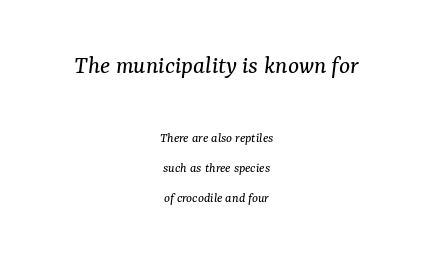
Q: Is the text bold? A: No.
Q: Is the text italic (slanted)? A: Yes, it leans right by about 7 degrees.
Q: Is the text underlined? A: No.
Q: How is the paragraph aligned? A: Centered.
Q: Is the spacing between letters normal or unusually wide? A: Normal.
Q: Is the spacing between lines tight, normal or loose? A: Loose.
Q: Which block of text is set in a larger size, the first (top) or the second (bottom)? A: The first (top) one.
